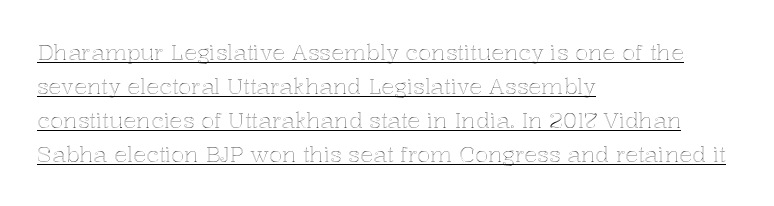
Every row of glyphs begins at an identical x-position on the left. Posture: straight, roman, zero tilt. Honestly, the row spacing looks completely unremarkable. A rule runs beneath these lines of type.
